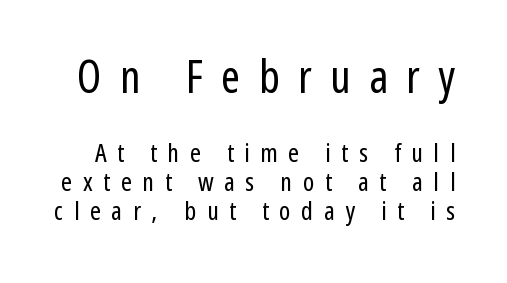
This is the regular roman posture of the typeface. Unlike a traditional serif, this face leaves its strokes unadorned. Stroke thickness stays within the range of a standard reading face or lighter. These lines are rendered in a variable-pitch font.
